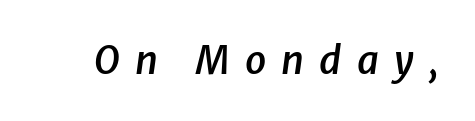
{"italic": "yes", "lean": "right", "slant_degrees": 8, "bold": "semi", "weight": "semibold", "width": "normal", "stroke_contrast": "low", "x_height": "medium", "monospaced": "no", "underline": "no", "letter_spacing": "wide", "letter_spacing_em": 0.4, "glyph_px": 38}
